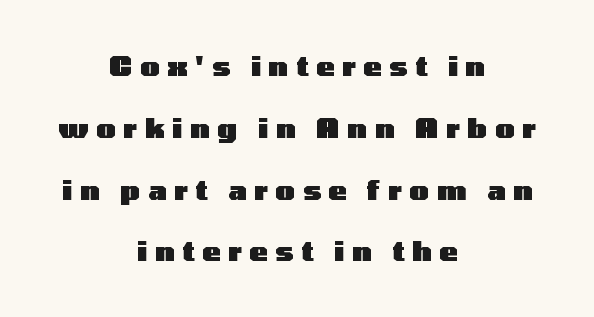
This block would shrink considerably if given ordinary leading; it's expanded now. If you drew a line through each stem, it would be perfectly vertical. The specimen omits any rule beneath the text block's lines. Notice how thick the strokes are: this is what a full bold looks like. Leftover space on each line is divided equally before and after the words.
